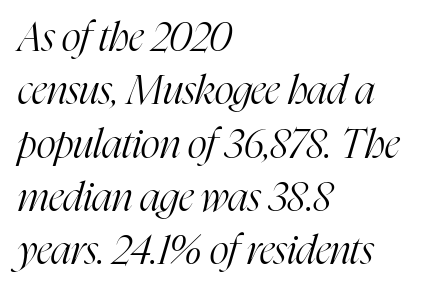
The image shows 41 px light, condensed serif type, italic (leaning right); set left-aligned, normal line spacing (1.3x), normal letter spacing, not underlined; high stroke contrast and a medium x-height.
